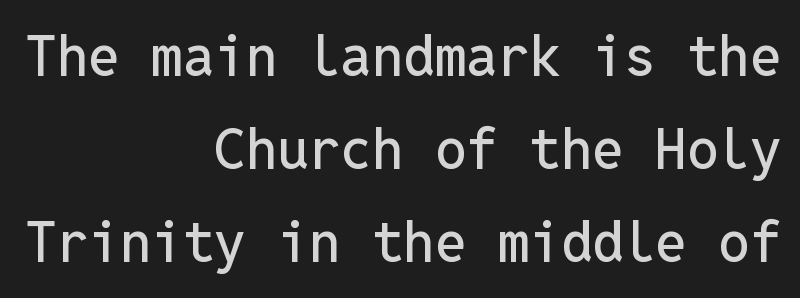
{"serif": "no", "italic": "no", "width": "normal", "stroke_contrast": "low", "x_height": "medium", "monospaced": "yes", "underline": "no", "align": "right", "line_spacing": "normal", "line_spacing_ratio": 1.66, "letter_spacing": "normal", "letter_spacing_em": 0.0, "glyph_px": 56}
